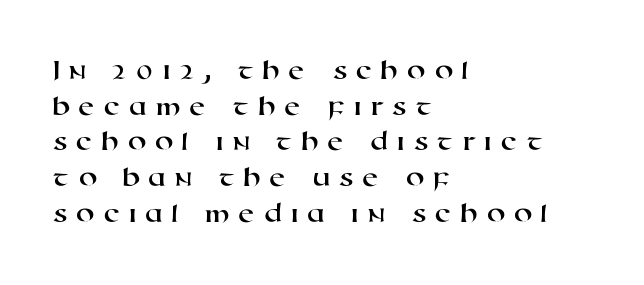
{"serif": "no", "width": "wide", "stroke_contrast": "high", "x_height": "medium", "monospaced": "no", "underline": "no", "align": "left", "line_spacing_ratio": 1.19, "letter_spacing": "wide", "letter_spacing_em": 0.27, "glyph_px": 30}
